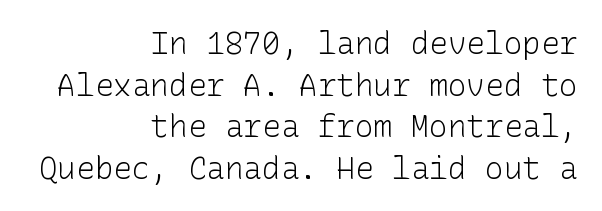
{"serif": "no", "italic": "no", "bold": "no", "weight": "light", "width": "normal", "stroke_contrast": "low", "x_height": "medium", "underline": "no", "align": "right", "line_spacing": "normal", "line_spacing_ratio": 1.34, "letter_spacing": "normal", "letter_spacing_em": 0.0, "glyph_px": 31}
